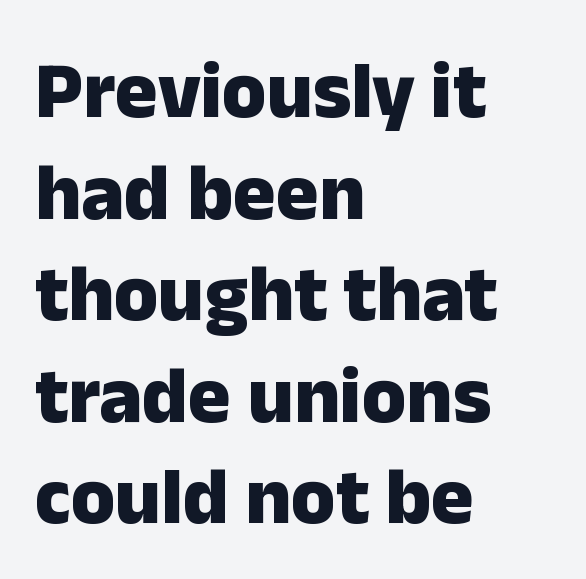
Q: Is the text bold? A: Yes.
Q: Is the text italic (slanted)? A: No, it is upright.
Q: Is the typeface a serif or a sans-serif typeface? A: Sans-serif.
Q: Is the text underlined? A: No.
Q: How is the paragraph aligned? A: Left-aligned.
Q: Is the spacing between letters normal or unusually wide? A: Normal.
Q: Is the spacing between lines tight, normal or loose? A: Normal.
Q: Width (condensed, normal, or wide)? A: Normal.
Q: Stroke contrast? A: Low.
Q: x-height? A: Medium.
Q: Monospaced? A: No.
